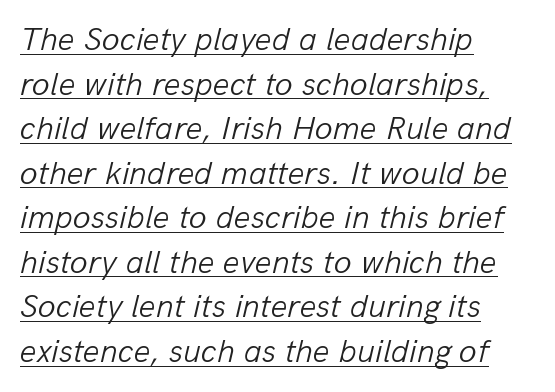
The image shows 33 px light type, italic (leaning right); set left-aligned, normal line spacing (1.35x), normal letter spacing, underlined; low stroke contrast and a medium x-height.
